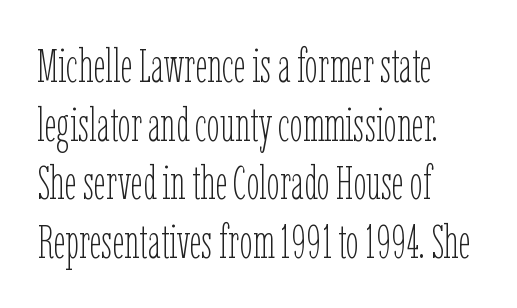
Q: Is the text bold? A: No.
Q: Is the text italic (slanted)? A: No, it is upright.
Q: Is the text underlined? A: No.
Q: How is the paragraph aligned? A: Left-aligned.
Q: Is the spacing between letters normal or unusually wide? A: Normal.
Q: Is the spacing between lines tight, normal or loose? A: Normal.
Q: Width (condensed, normal, or wide)? A: Condensed.
Q: Stroke contrast? A: Low.
Q: x-height? A: Medium.
Q: Monospaced? A: No.
